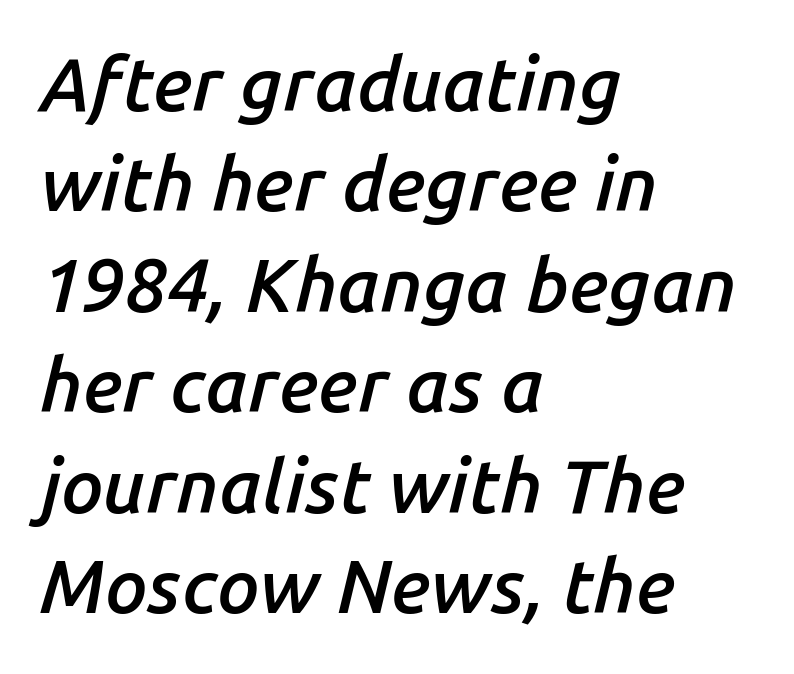
No extra tracking has been applied to these lines. The letters advance in unequal steps, a hallmark of proportional type. When letters slant like this, we call the style italic. The line-height multiplier appears to be the usual default.
